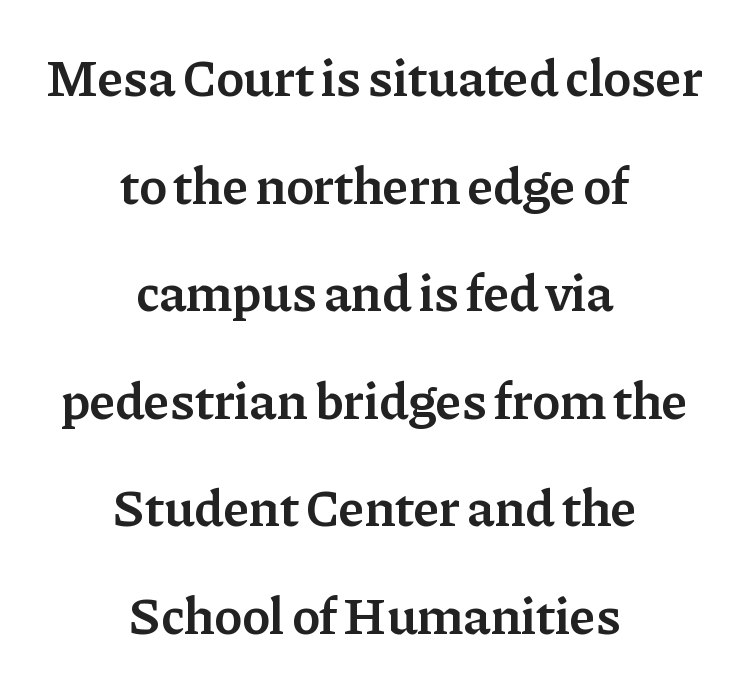
These lines stack symmetrically, like a column narrowing and widening about its center. The face used here is proportionally spaced, like ordinary book or web type. The space between consecutive lines is lavish. Look at the bottom of the vertical strokes: they flare into serifs here.
